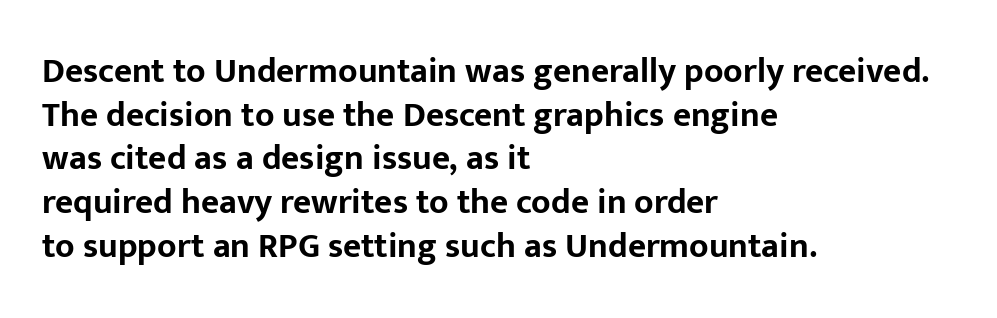
{"serif": "no", "italic": "no", "bold": "yes", "weight": "bold", "width": "normal", "stroke_contrast": "low", "x_height": "medium", "monospaced": "no", "underline": "no", "align": "left", "line_spacing": "normal", "line_spacing_ratio": 1.25, "letter_spacing": "normal", "letter_spacing_em": 0.0, "glyph_px": 35}
